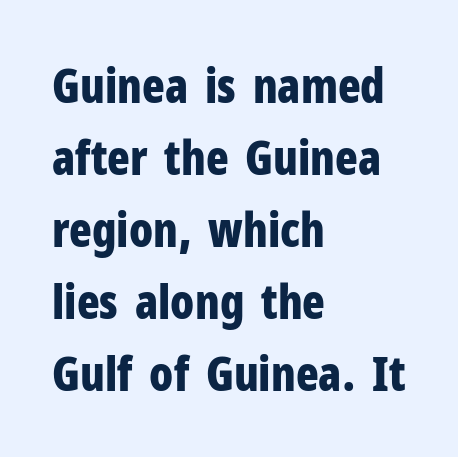
{"serif": "no", "italic": "no", "bold": "yes", "weight": "bold", "width": "condensed", "stroke_contrast": "low", "x_height": "medium", "monospaced": "no", "underline": "no", "align": "left", "line_spacing": "normal", "line_spacing_ratio": 1.53, "letter_spacing": "normal", "letter_spacing_em": 0.0, "glyph_px": 47}
